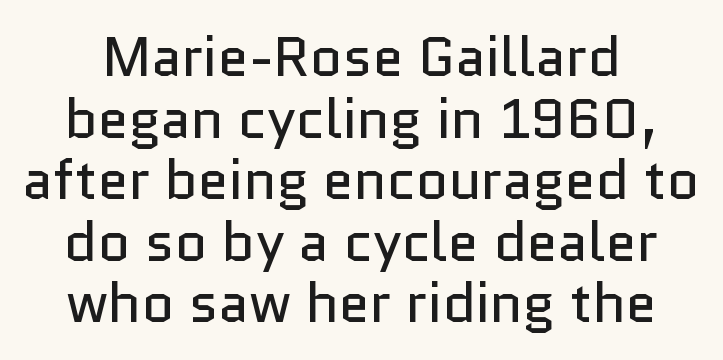
A quiet, ordinary-to-light weight characterises the typeface. The font family rendered here belongs to the sans-serif group. Proportional: the letters do not fall into vertical columns. There is no visible air inserted between adjacent glyphs.
